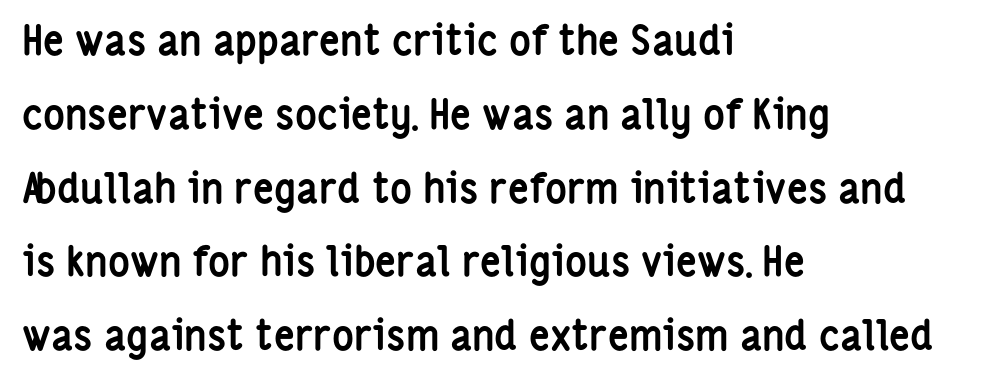
The image shows 41 px semibold, condensed sans-serif type, upright; set left-aligned, line spacing 1.8x, normal letter spacing, not underlined; low stroke contrast and a medium x-height.
